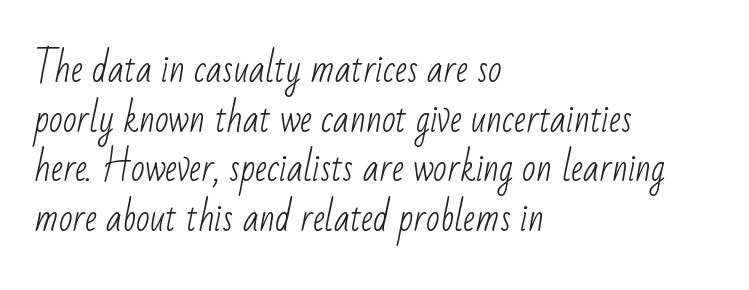
The image shows 36 px light, condensed sans-serif type; set left-aligned, normal line spacing (1.38x), normal letter spacing, not underlined; low stroke contrast and a small x-height.
